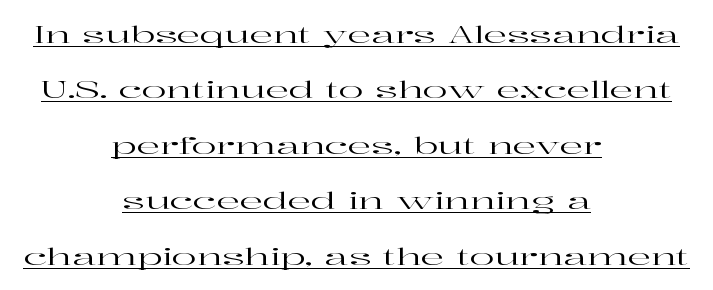
The rendering uses a large line-height, opening up the rows. Horizontal alignment here is central, giving a formal, balanced look. In terms of letterspacing, this is plain default setting. These characters rest on top of a visible drawn line. Posture: upright roman.
